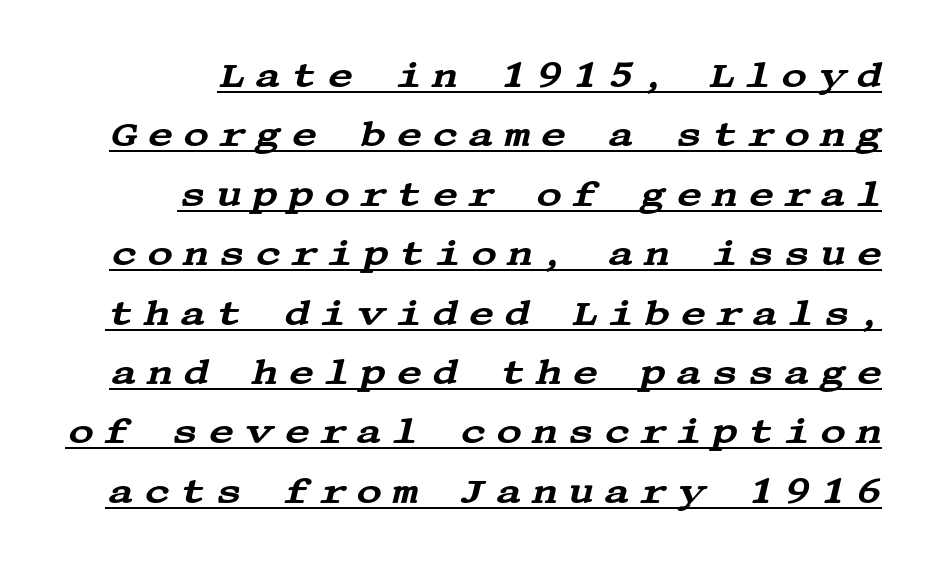
Q: Is the text italic (slanted)? A: Yes, it leans right by about 13 degrees.
Q: Is the typeface a serif or a sans-serif typeface? A: Serif.
Q: Is the text underlined? A: Yes.
Q: Is the spacing between letters normal or unusually wide? A: Unusually wide.
Q: Is the spacing between lines tight, normal or loose? A: Normal.
Q: Width (condensed, normal, or wide)? A: Wide.
Q: Stroke contrast? A: Medium.
Q: x-height? A: Large.
